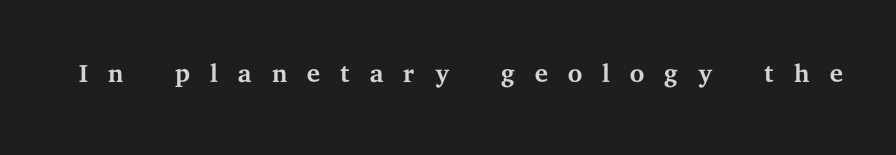
The tracking jumps out immediately: characters are airy and widely separated. Is this a sans? No — the strokes have serifs. Clear beneath every line of the passage. Do the letters lean? They stand straight. Is the stroke heavy? The answer is a plain regular-or-lighter.
